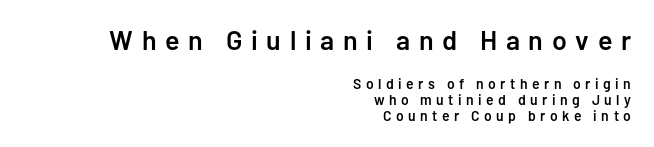
Q: Is the text bold? A: Semi-bold.
Q: Is the text italic (slanted)? A: No, it is upright.
Q: Is the text underlined? A: No.
Q: How is the paragraph aligned? A: Right-aligned.
Q: Is the spacing between letters normal or unusually wide? A: Unusually wide.
Q: Is the spacing between lines tight, normal or loose? A: Tight.
Q: Which block of text is set in a larger size, the first (top) or the second (bottom)? A: The first (top) one.
